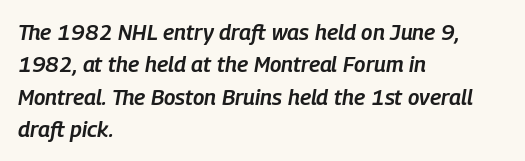
{"italic": "yes", "lean": "right", "slant_degrees": 9, "bold": "semi", "underline": "no", "align": "left", "line_spacing": "normal", "line_spacing_ratio": 1.47, "letter_spacing": "normal", "letter_spacing_em": 0.0, "glyph_px": 22}
